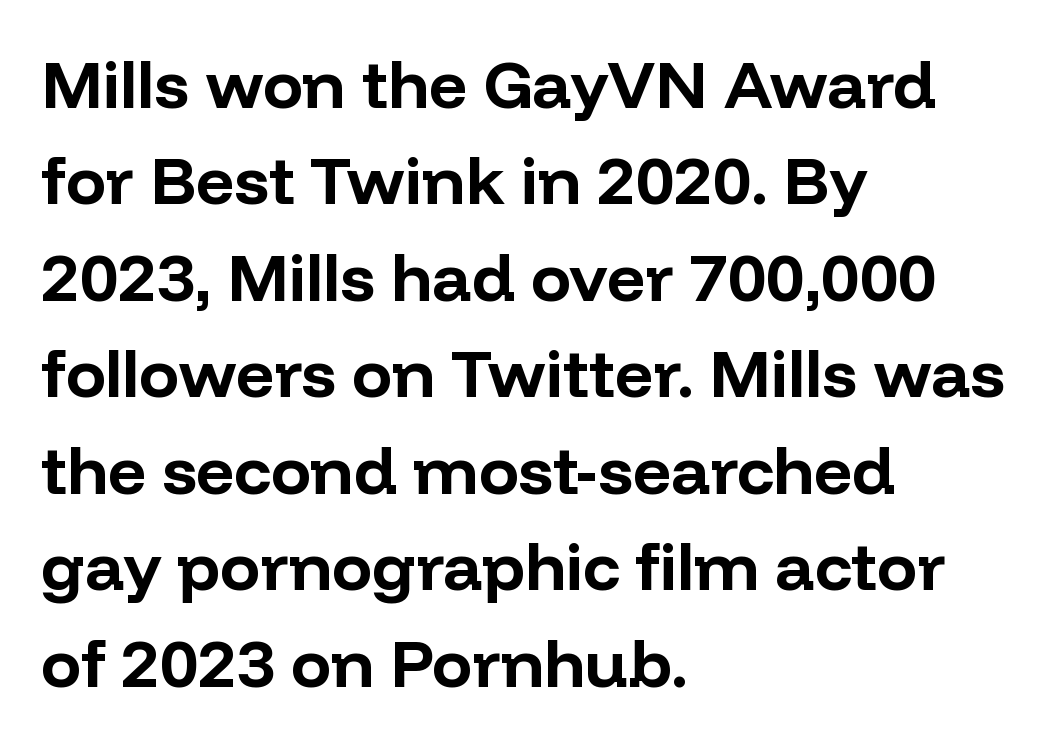
The image shows 67 px bold sans-serif type, upright; set left-aligned, normal line spacing (1.44x), normal letter spacing, not underlined; low stroke contrast and a medium x-height.
